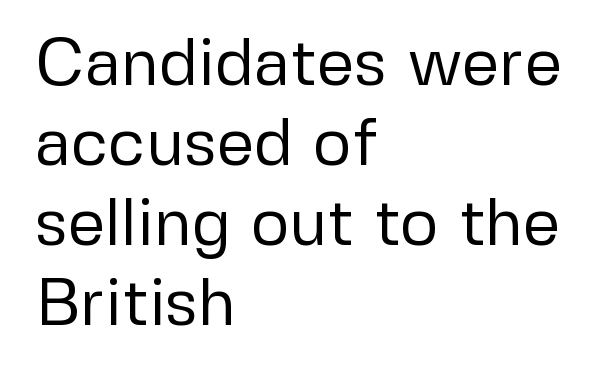
The image shows 66 px regular-weight sans-serif type, upright; set left-aligned, line spacing 1.21x, normal letter spacing, not underlined; low stroke contrast and a medium x-height.
